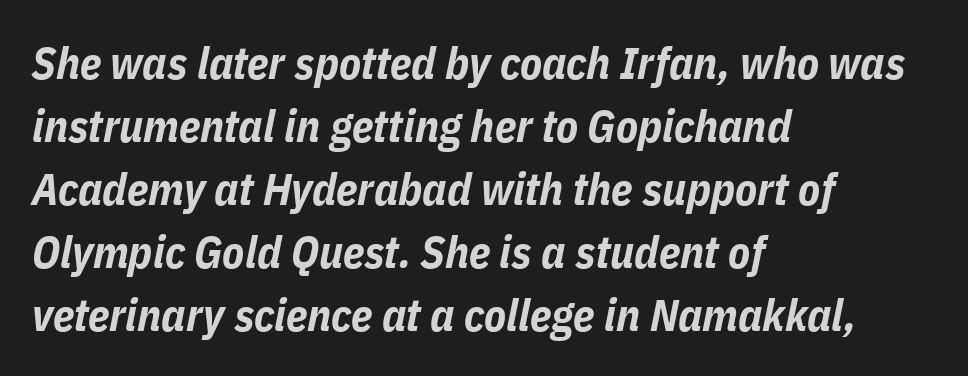
Q: Is the text bold? A: Yes.
Q: Is the text italic (slanted)? A: Yes, it leans right by about 11 degrees.
Q: Is the text underlined? A: No.
Q: How is the paragraph aligned? A: Left-aligned.
Q: Is the spacing between letters normal or unusually wide? A: Normal.
Q: Is the spacing between lines tight, normal or loose? A: Normal.
Q: Width (condensed, normal, or wide)? A: Condensed.
Q: Stroke contrast? A: Low.
Q: x-height? A: Medium.
Q: Monospaced? A: No.
